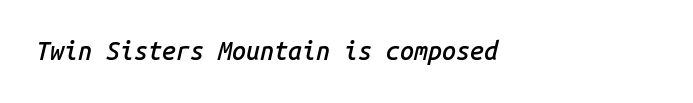
What stands out about the letter spacing? Nothing — it is the standard amount. The axis of the letterforms is tilted away from vertical. Is the block centered? No — it sits flush against the left margin. Each glyph is drawn with semibold strokes, heavier than normal yet not fully bold.
